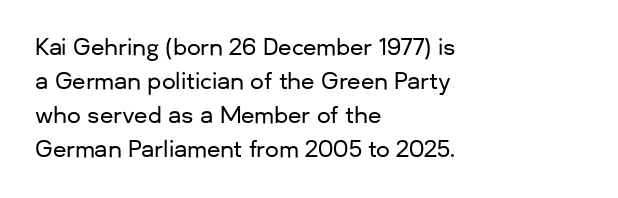
{"italic": "no", "underline": "no", "align": "left", "line_spacing": "normal", "line_spacing_ratio": 1.54, "letter_spacing": "normal", "letter_spacing_em": 0.0, "glyph_px": 22}
